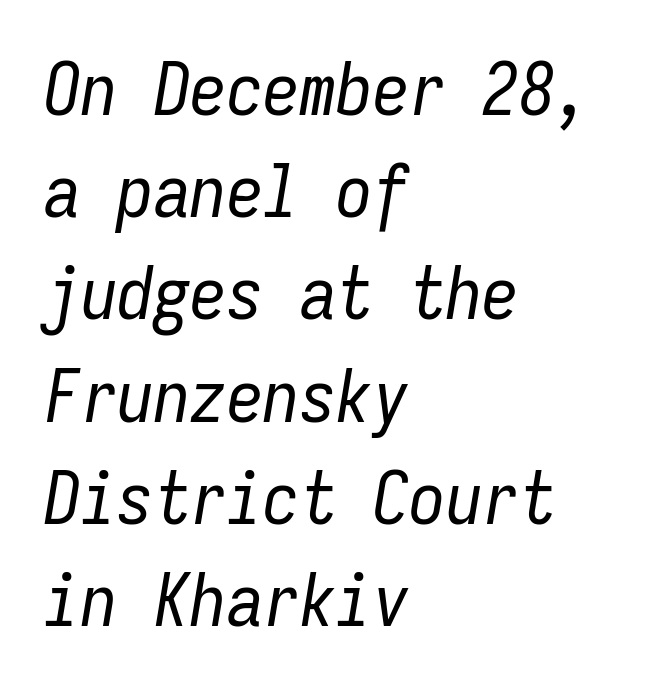
{"italic": "yes", "lean": "right", "slant_degrees": 9, "bold": "no", "weight": "regular", "width": "condensed", "stroke_contrast": "low", "x_height": "medium", "monospaced": "yes", "underline": "no", "align": "left", "line_spacing": "normal", "line_spacing_ratio": 1.4, "letter_spacing": "normal", "letter_spacing_em": 0.0, "glyph_px": 73}
